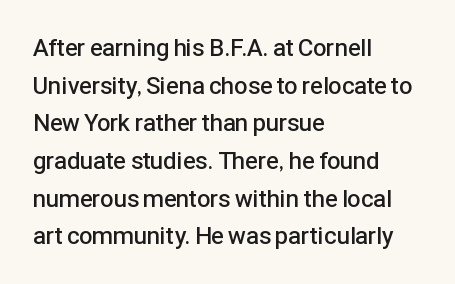
The image shows 24 px text type, upright; set left-aligned, normal line spacing (1.57x), normal letter spacing, not underlined.
